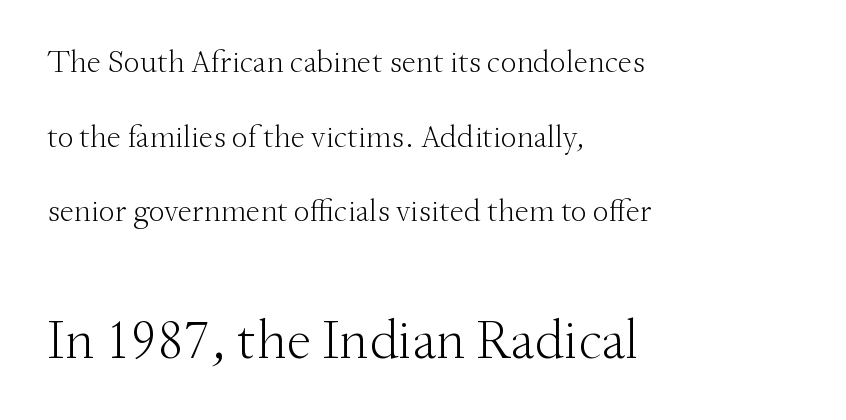
{"serif": "yes", "italic": "no", "bold": "no", "weight": "light", "width": "normal", "stroke_contrast": "medium", "x_height": "small", "monospaced": "no", "underline": "no", "align": "left", "line_spacing": "loose", "line_spacing_ratio": 2.33, "letter_spacing": "normal", "letter_spacing_em": 0.0, "larger_block": "second", "size_ratio": 1.75, "glyph_px": 56}
